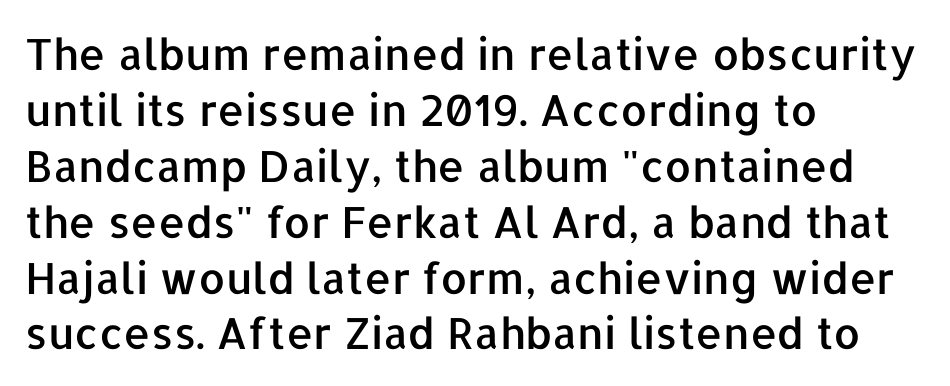
The image shows 43 px sans-serif type, upright; set left-aligned, normal line spacing (1.3x), normal letter spacing, not underlined; low stroke contrast and a medium x-height.
